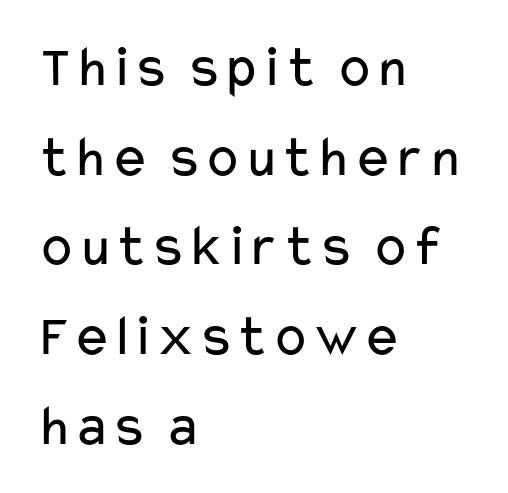
Q: Is the text bold? A: No.
Q: Is the text italic (slanted)? A: No, it is upright.
Q: Is the typeface a serif or a sans-serif typeface? A: Sans-serif.
Q: Is the text underlined? A: No.
Q: How is the paragraph aligned? A: Left-aligned.
Q: Is the spacing between letters normal or unusually wide? A: Normal.
Q: Is the spacing between lines tight, normal or loose? A: Normal.
Q: Width (condensed, normal, or wide)? A: Wide.
Q: Stroke contrast? A: Low.
Q: x-height? A: Medium.
Q: Monospaced? A: No.
